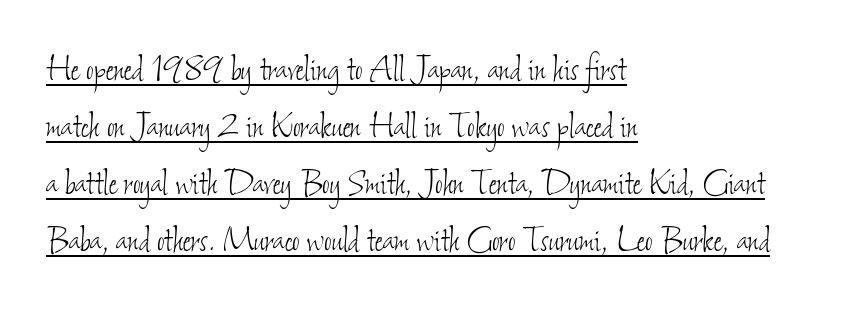
Typeset ragged right — the left edge is the straight one. Nothing heavy about these letters — not bold at all. Evenly set lines give the paragraph a standard silhouette. This rendering leaves character spacing at its baseline value.
